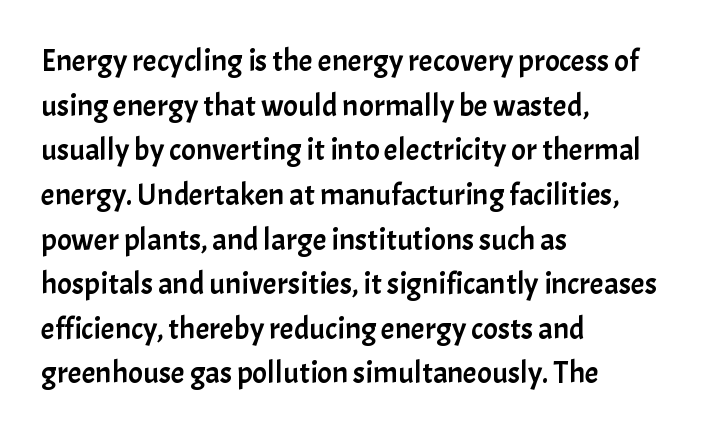
{"serif": "no", "italic": "no", "width": "normal", "stroke_contrast": "low", "x_height": "medium", "monospaced": "no", "underline": "no", "align": "left", "line_spacing": "normal", "line_spacing_ratio": 1.44, "letter_spacing": "normal", "letter_spacing_em": 0.0, "glyph_px": 31}
